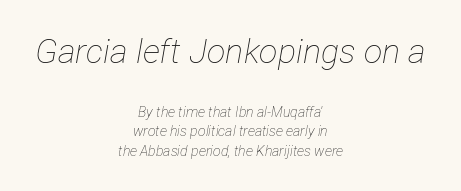
The image shows 34 px thin, condensed type, italic (leaning right); set centered, normal line spacing (1.36x), normal letter spacing, not underlined; the first (top) block is 2.43x larger; low stroke contrast and a medium x-height.
